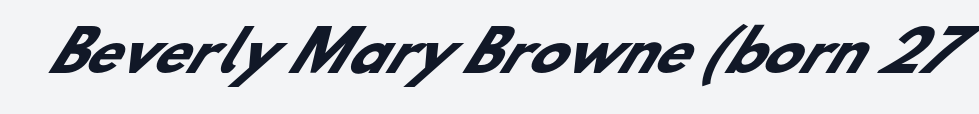
The letters are bold, with thick, heavy strokes. Words appear dense and cohesive because spacing is normal. Character widths vary here, with narrow letters taking less room than wide ones. In terms of letterform style, serifs are entirely absent.
